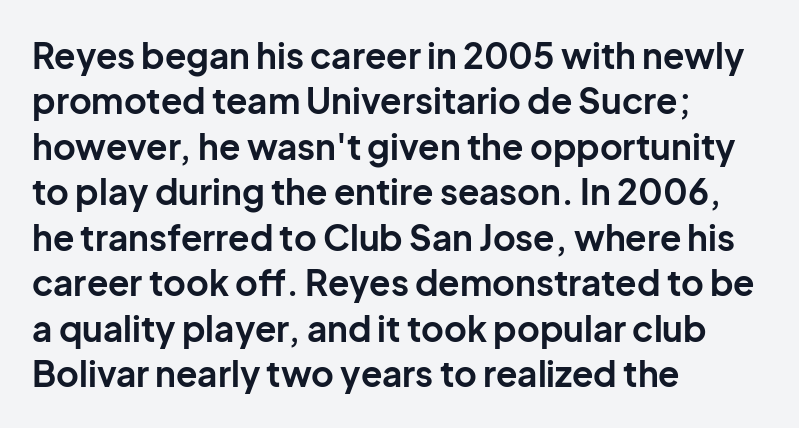
Bare-footed words on every line. The designer left line spacing at the default. Each word holds together tightly as a unit, with standard inter-letter gaps. Is there any slant? The stems are plumb. Here the designer chose a conventional face with non-uniform glyph widths.
